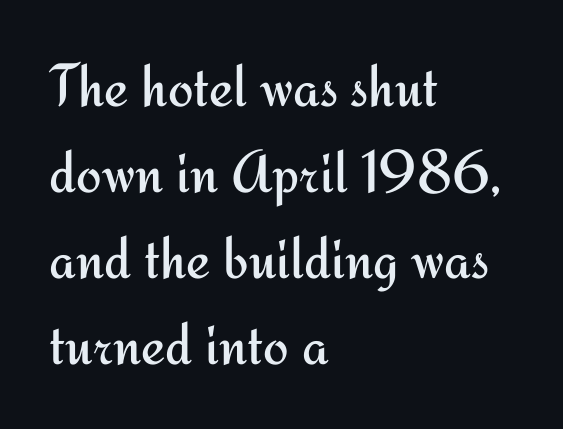
The image shows 61 px regular-weight sans-serif type, upright; set left-aligned, normal line spacing (1.41x), normal letter spacing, not underlined; medium stroke contrast and a small x-height.
